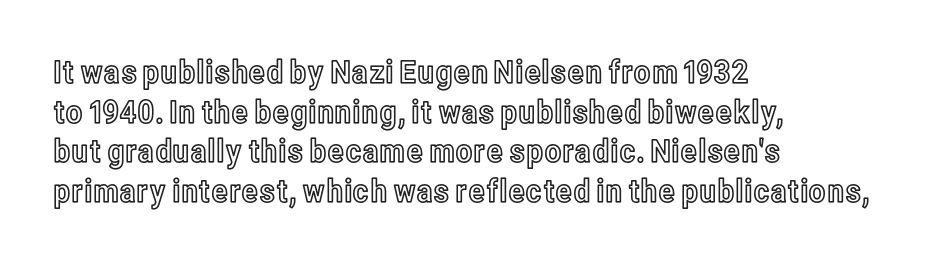
Any mark beneath the type? The region is blank. Caption: multi-line text, flush left, ragged right. The gaps between neighbouring characters are ordinary and unremarkable. You could not count columns in this text — the font is proportionally spaced.
